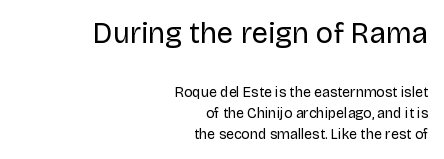
{"serif": "no", "italic": "no", "bold": "no", "weight": "regular", "width": "normal", "stroke_contrast": "low", "x_height": "large", "monospaced": "no", "underline": "no", "align": "right", "line_spacing": "normal", "line_spacing_ratio": 1.5, "letter_spacing": "normal", "letter_spacing_em": 0.0, "larger_block": "first", "size_ratio": 2.07, "glyph_px": 29}
